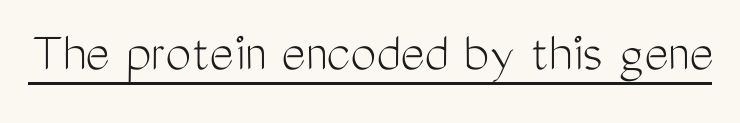
Q: Is the text bold? A: No.
Q: Is the text italic (slanted)? A: No, it is upright.
Q: Is the typeface a serif or a sans-serif typeface? A: Sans-serif.
Q: Is the text underlined? A: Yes.
Q: Is the spacing between letters normal or unusually wide? A: Normal.
Q: Width (condensed, normal, or wide)? A: Condensed.
Q: Stroke contrast? A: Medium.
Q: x-height? A: Medium.
Q: Monospaced? A: No.
